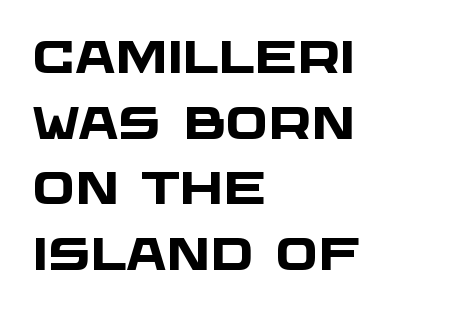
These lines are set flush left with a ragged right edge. Observe the absence of serifs on each vertical stroke in this sample. Default kerning and tracking; the words read as compact shapes. Leading matches the norm, producing a regular column. Only glyphs here, with clear space below each row. Spacing verdict: proportional, widths tailored to each character.
